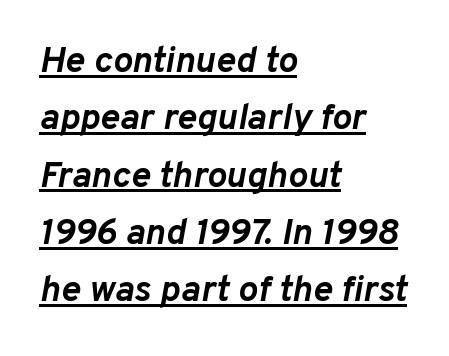
The image shows 37 px semibold type, italic (leaning right); set left-aligned, normal line spacing (1.55x), normal letter spacing, underlined; low stroke contrast and a medium x-height.
